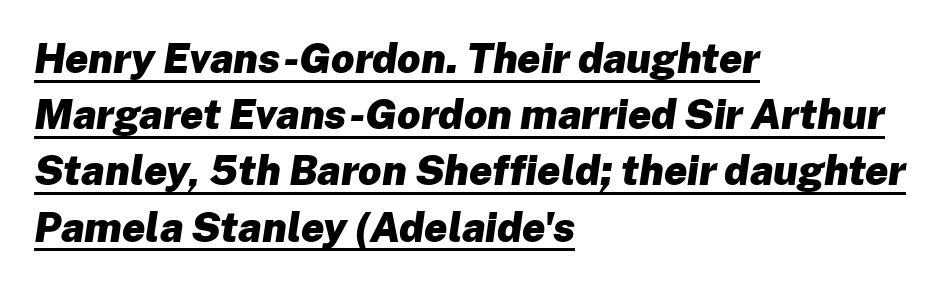
The lettering is marked with a stroke running underneath it. The typesetting leans heavy: a genuine bold. The face used here is proportionally spaced, like ordinary book or web type. The letters are slanted; this is an italic face. Each word holds together tightly as a unit, with standard inter-letter gaps. Baseline-to-baseline distance is the conventional proportion of letter height.
